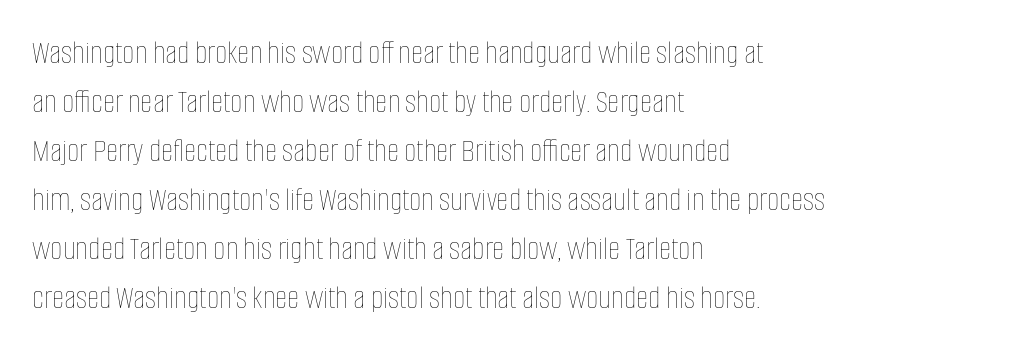
Q: Is the text bold? A: No.
Q: Is the text italic (slanted)? A: No, it is upright.
Q: Is the text underlined? A: No.
Q: How is the paragraph aligned? A: Left-aligned.
Q: Is the spacing between letters normal or unusually wide? A: Normal.
Q: Is the spacing between lines tight, normal or loose? A: Normal.
Q: Width (condensed, normal, or wide)? A: Condensed.
Q: Stroke contrast? A: Low.
Q: x-height? A: Large.
Q: Monospaced? A: No.
